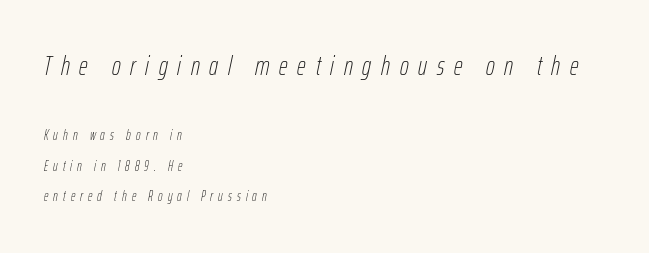
{"italic": "yes", "lean": "right", "slant_degrees": 12, "bold": "no", "underline": "no", "align": "left", "line_spacing": "loose", "line_spacing_ratio": 2.18, "letter_spacing": "wide", "letter_spacing_em": 0.36, "larger_block": "first", "size_ratio": 1.93, "glyph_px": 27}
